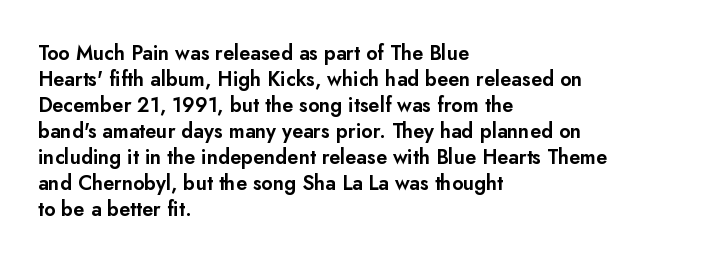
{"italic": "no", "underline": "no", "align": "left", "line_spacing": "normal", "line_spacing_ratio": 1.3, "letter_spacing": "normal", "letter_spacing_em": 0.0, "glyph_px": 20}
